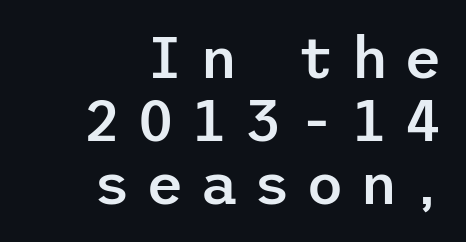
The area under the type is left untouched. Words appear elongated and porous because spacing is wide. Observe the absence of serifs on each vertical stroke in this sample. Line spacing here is tight. Where is the straight margin? On the right.
